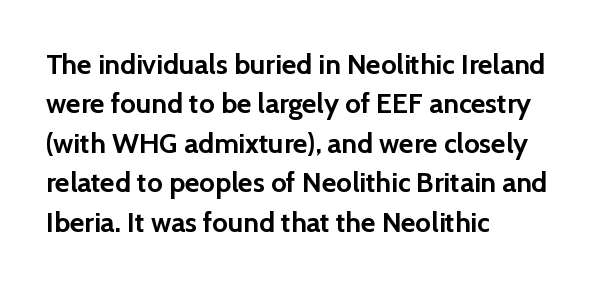
Q: Is the text bold? A: Yes.
Q: Is the text italic (slanted)? A: No, it is upright.
Q: Is the typeface a serif or a sans-serif typeface? A: Sans-serif.
Q: Is the text underlined? A: No.
Q: How is the paragraph aligned? A: Left-aligned.
Q: Is the spacing between letters normal or unusually wide? A: Normal.
Q: Is the spacing between lines tight, normal or loose? A: Normal.
Q: Width (condensed, normal, or wide)? A: Normal.
Q: x-height? A: Medium.
Q: Monospaced? A: No.
